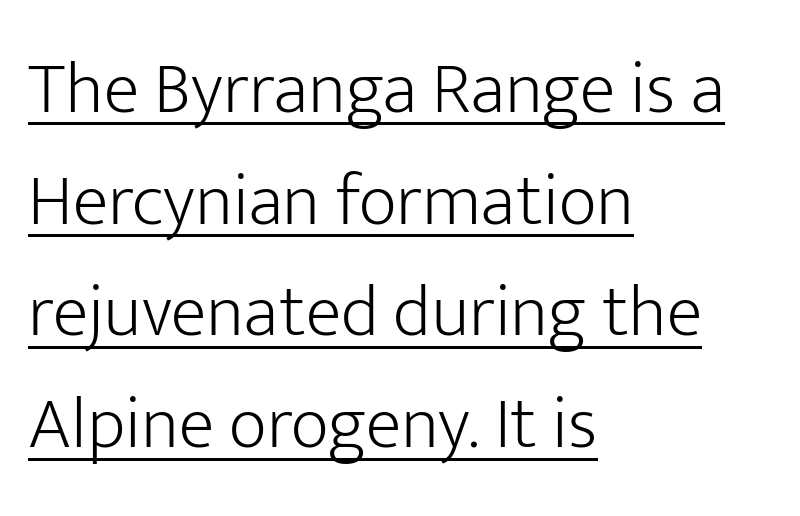
Here the designer chose a conventional face with non-uniform glyph widths. A light-to-regular cut is what we see here. These lines were composed using upright roman letters. Leftover space on each line is placed entirely after the last word. Nothing unusual about the tracking: characters are spaced as the font intends. Line spacing here is normal.
